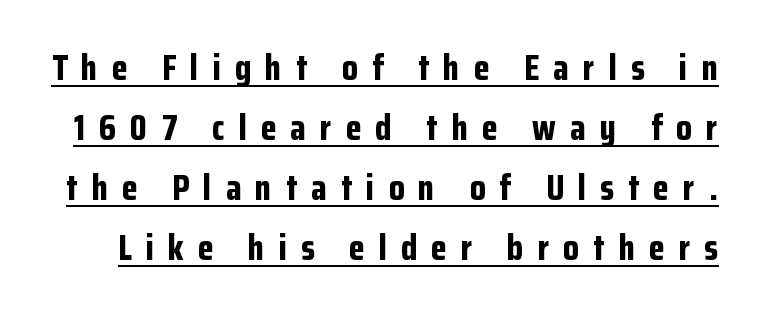
Q: Is the text bold? A: Yes.
Q: Is the text italic (slanted)? A: No, it is upright.
Q: Is the typeface a serif or a sans-serif typeface? A: Sans-serif.
Q: Is the text underlined? A: Yes.
Q: Is the spacing between letters normal or unusually wide? A: Unusually wide.
Q: Is the spacing between lines tight, normal or loose? A: Normal.
Q: Width (condensed, normal, or wide)? A: Condensed.
Q: Stroke contrast? A: Low.
Q: x-height? A: Medium.
Q: Monospaced? A: No.
